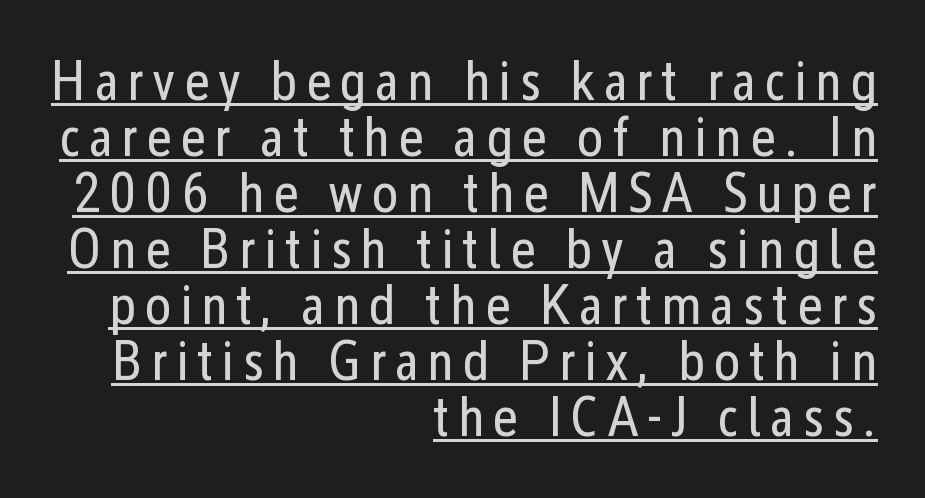
{"serif": "no", "italic": "no", "bold": "no", "weight": "regular", "width": "condensed", "stroke_contrast": "low", "x_height": "medium", "monospaced": "no", "underline": "yes", "align": "right", "line_spacing": "tight", "line_spacing_ratio": 1.0, "glyph_px": 56}
